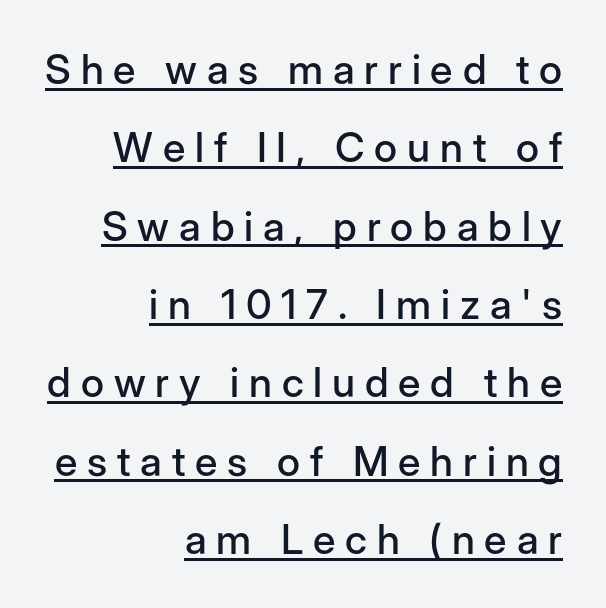
Q: Is the text italic (slanted)? A: No, it is upright.
Q: Is the typeface a serif or a sans-serif typeface? A: Sans-serif.
Q: Is the text underlined? A: Yes.
Q: How is the paragraph aligned? A: Right-aligned.
Q: Is the spacing between letters normal or unusually wide? A: Unusually wide.
Q: Is the spacing between lines tight, normal or loose? A: Loose.
Q: Width (condensed, normal, or wide)? A: Normal.
Q: Stroke contrast? A: Low.
Q: x-height? A: Medium.
Q: Monospaced? A: No.
